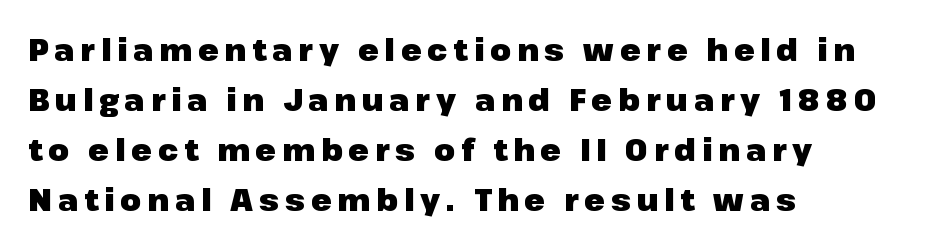
The image shows 30 px heavy sans-serif type, upright; set left-aligned, normal line spacing (1.67x), unusually wide letter spacing (+0.2 em), not underlined; low stroke contrast and a medium x-height.
